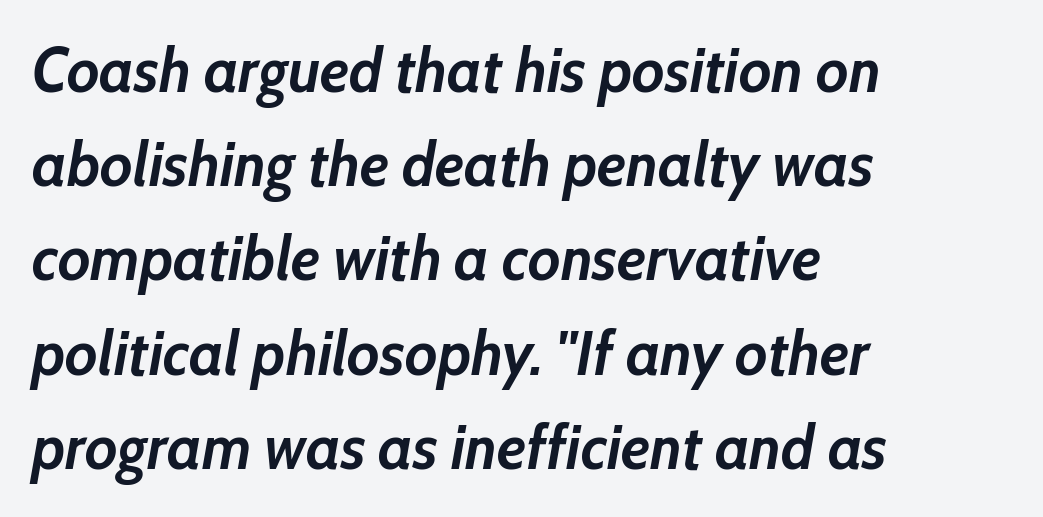
The image shows 62 px semibold type, italic (leaning right); set left-aligned, normal line spacing (1.52x), normal letter spacing, not underlined; low stroke contrast and a medium x-height.
